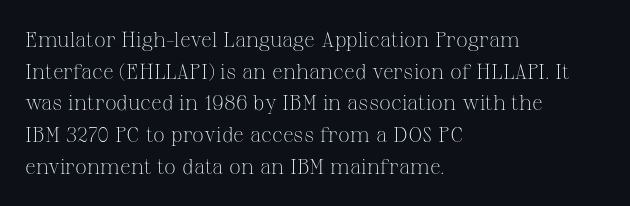
Style check: upright. Leftover space on each line is placed entirely after the last word. The rows are spaced the way most documents space them. The font is comparable to plain body text, perhaps lighter. Honestly, there is no underline to notice here at all. Nobody touched the tracking dial on this one.
